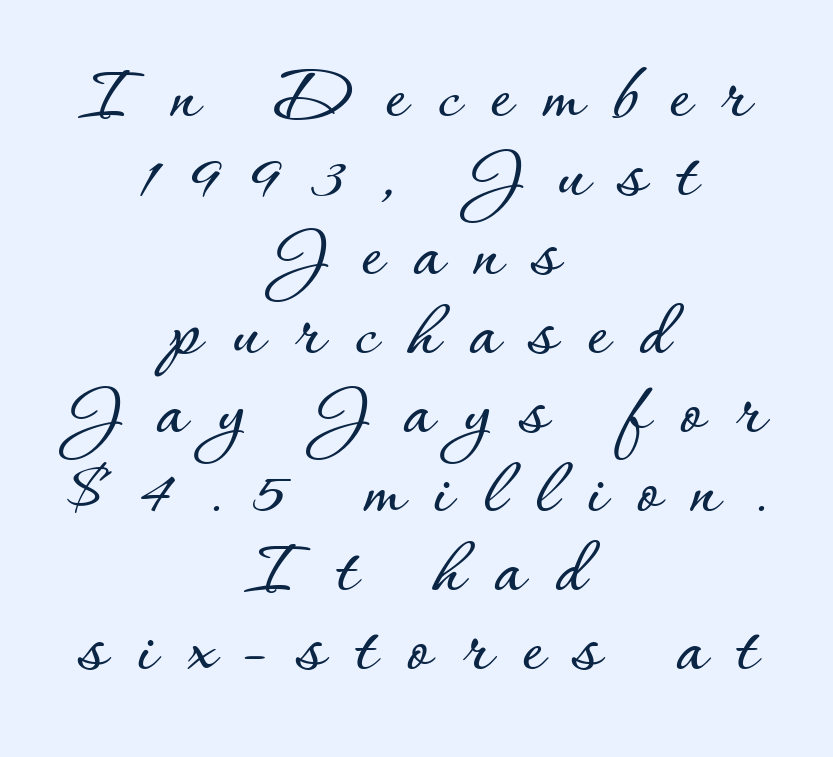
If you folded the block vertically in half, each line would mirror itself in length. Observe the wide spacing: letters keep a clear distance from each other. Underlining? Definitely not there.
